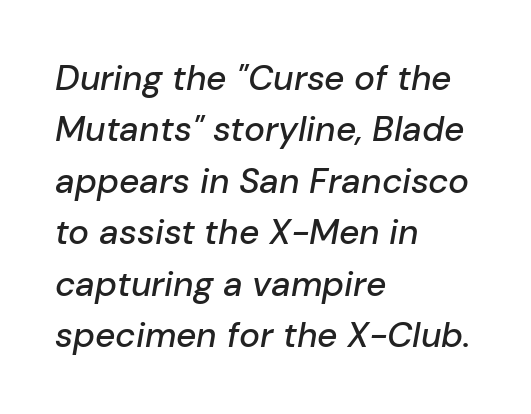
Q: Is the text italic (slanted)? A: Yes, it leans right by about 10 degrees.
Q: Is the text underlined? A: No.
Q: How is the paragraph aligned? A: Left-aligned.
Q: Is the spacing between letters normal or unusually wide? A: Normal.
Q: Is the spacing between lines tight, normal or loose? A: Normal.
Q: Width (condensed, normal, or wide)? A: Normal.
Q: Stroke contrast? A: Low.
Q: x-height? A: Medium.
Q: Monospaced? A: No.
